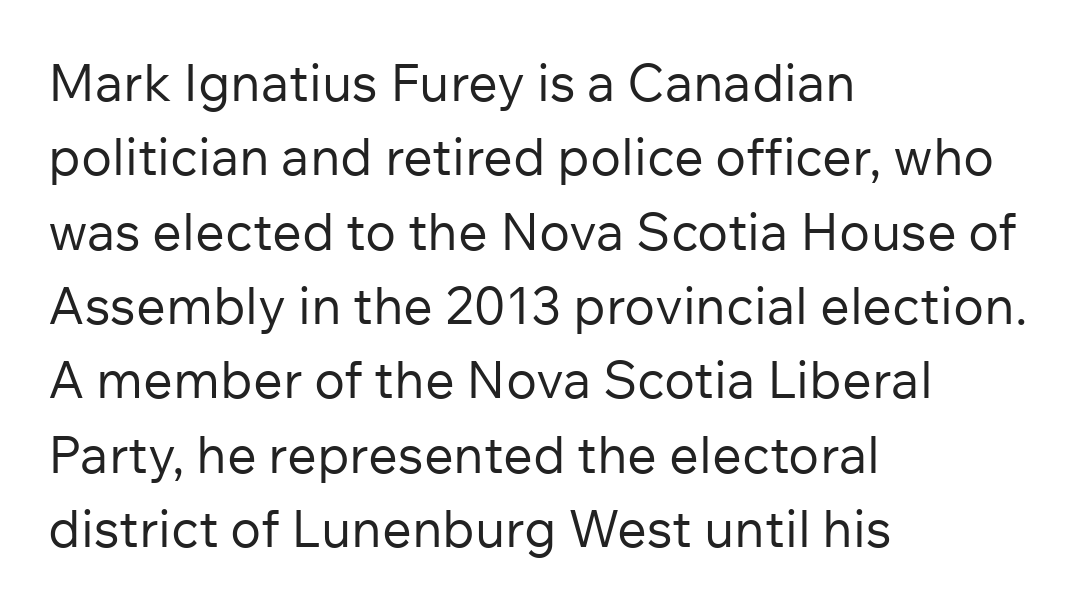
The image shows 52 px regular-weight sans-serif type, upright; set left-aligned, normal line spacing (1.43x), normal letter spacing, not underlined; low stroke contrast and a medium x-height.
